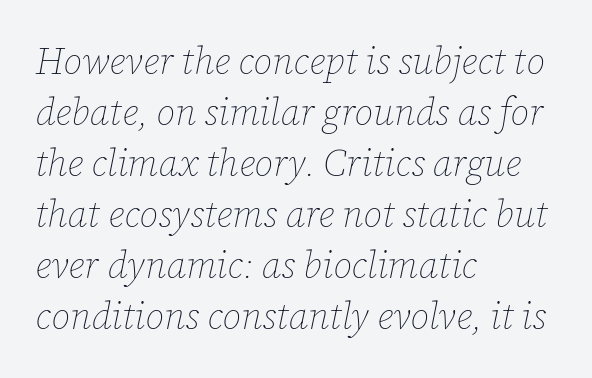
Spacing verdict: proportional, widths tailored to each character. This is oblique type, the kind used for emphasis or titles. The typesetter chose a ragged-right arrangement here. A bare baseline throughout the passage. Each stroke keeps to a modest, everyday thickness or less. How are the letters spaced? Ordinarily, with no added tracking.
